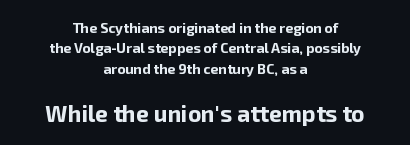
{"italic": "no", "bold": "yes", "underline": "no", "align": "center", "line_spacing": "normal", "line_spacing_ratio": 1.46, "letter_spacing": "normal", "letter_spacing_em": 0.0, "larger_block": "second", "size_ratio": 1.64, "glyph_px": 23}
